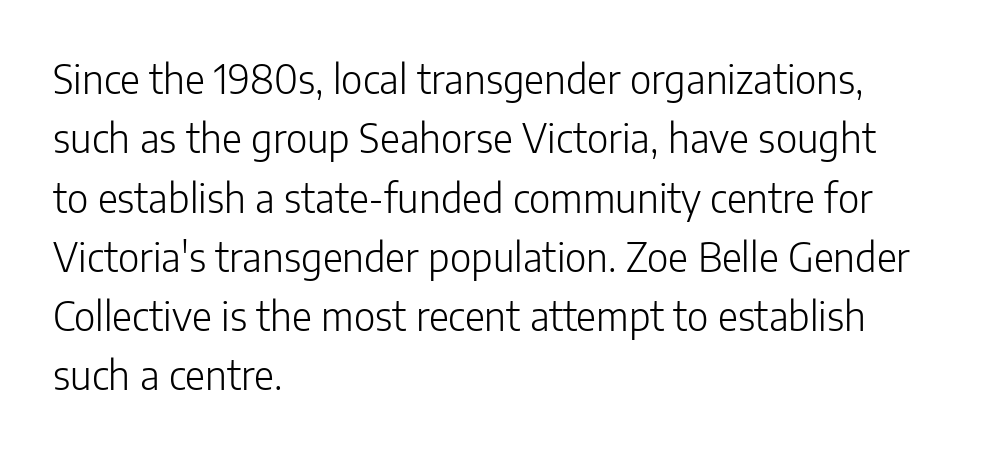
Q: Is the text bold? A: No.
Q: Is the text italic (slanted)? A: No, it is upright.
Q: Is the typeface a serif or a sans-serif typeface? A: Sans-serif.
Q: Is the text underlined? A: No.
Q: How is the paragraph aligned? A: Left-aligned.
Q: Is the spacing between letters normal or unusually wide? A: Normal.
Q: Is the spacing between lines tight, normal or loose? A: Normal.
Q: Width (condensed, normal, or wide)? A: Normal.
Q: Stroke contrast? A: Low.
Q: x-height? A: Medium.
Q: Monospaced? A: No.
